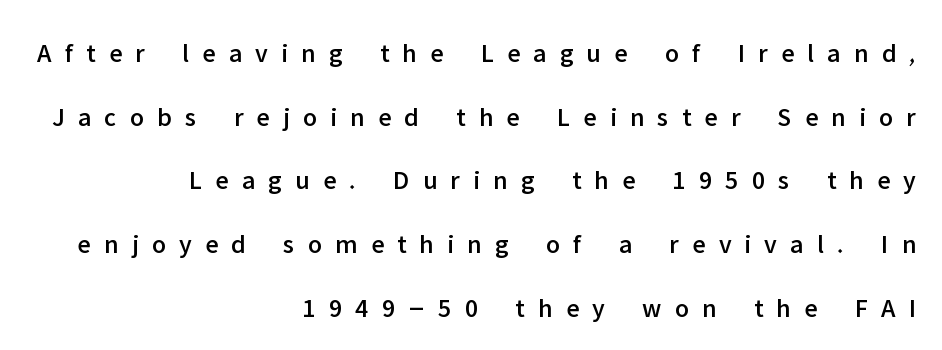
The image shows 27 px text type, upright; set right-aligned, loose line spacing (2.36x), unusually wide letter spacing (+0.49 em), not underlined.
